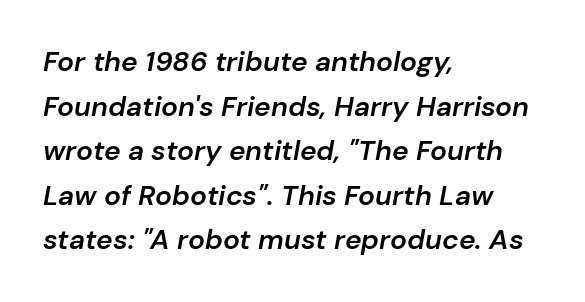
Q: Is the text bold? A: Semi-bold.
Q: Is the text italic (slanted)? A: Yes, it leans right by about 10 degrees.
Q: Is the text underlined? A: No.
Q: How is the paragraph aligned? A: Left-aligned.
Q: Is the spacing between letters normal or unusually wide? A: Normal.
Q: Is the spacing between lines tight, normal or loose? A: Normal.
Q: Width (condensed, normal, or wide)? A: Normal.
Q: Stroke contrast? A: Low.
Q: x-height? A: Medium.
Q: Monospaced? A: No.
